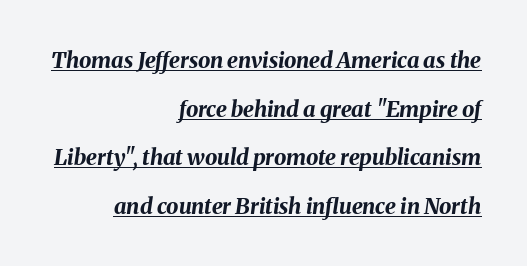
The glyphs are accompanied by a horizontal stroke just below them. The letters sit at their default tracking, neither squeezed nor spread. Typeset ragged left — the right edge is the straight one. The block of text is sparse from top to bottom, with ample space between rows.
